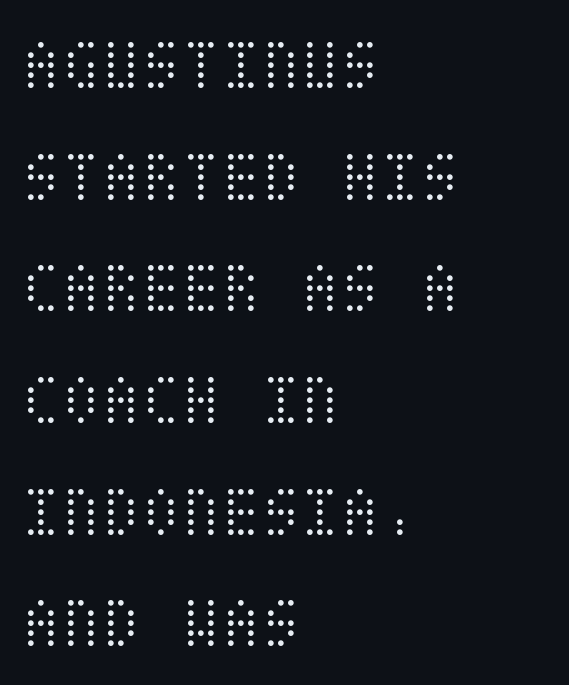
{"italic": "no", "bold": "no", "weight": "light", "width": "condensed", "stroke_contrast": "medium", "x_height": "large", "underline": "no", "align": "left", "line_spacing": "normal", "line_spacing_ratio": 1.53, "letter_spacing": "normal", "letter_spacing_em": 0.0, "glyph_px": 73}
